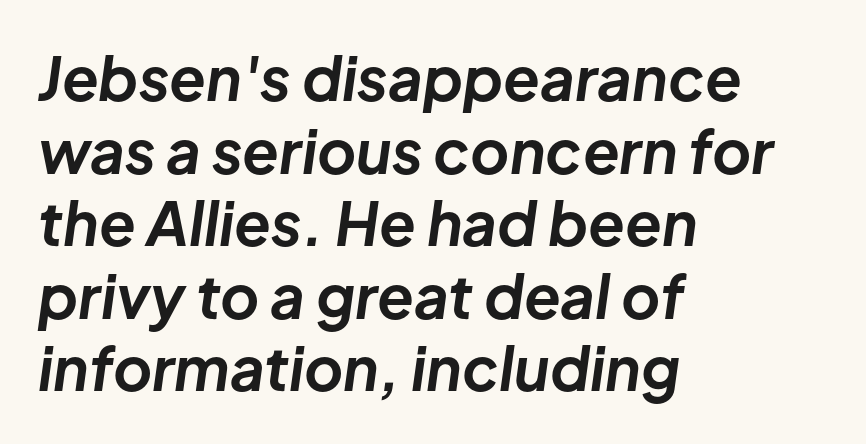
The image shows 60 px bold type, italic (leaning right); set left-aligned, line spacing 1.21x, normal letter spacing, not underlined; low stroke contrast and a medium x-height.
